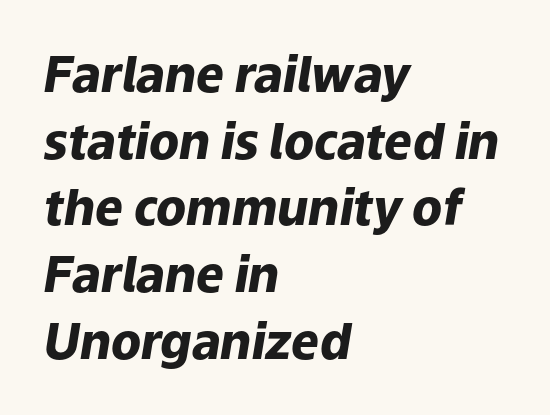
Q: Is the text bold? A: Yes.
Q: Is the text italic (slanted)? A: Yes, it leans right by about 9 degrees.
Q: Is the text underlined? A: No.
Q: How is the paragraph aligned? A: Left-aligned.
Q: Is the spacing between letters normal or unusually wide? A: Normal.
Q: Is the spacing between lines tight, normal or loose? A: Normal.
Q: Width (condensed, normal, or wide)? A: Normal.
Q: Stroke contrast? A: Low.
Q: x-height? A: Medium.
Q: Monospaced? A: No.
